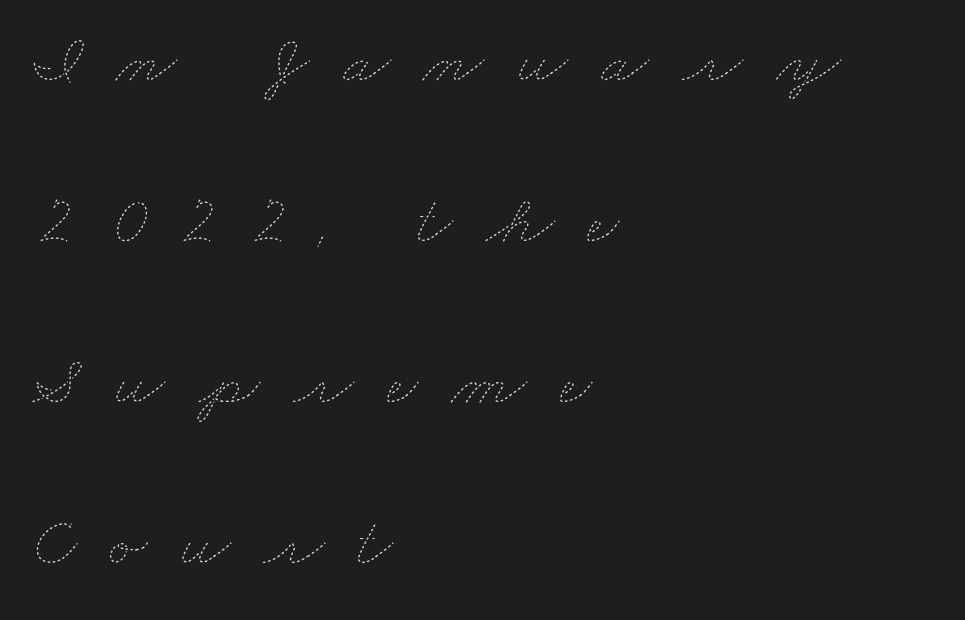
Q: Is the text bold? A: No.
Q: Is the text underlined? A: No.
Q: How is the paragraph aligned? A: Left-aligned.
Q: Is the spacing between letters normal or unusually wide? A: Unusually wide.
Q: Is the spacing between lines tight, normal or loose? A: Loose.
Q: Width (condensed, normal, or wide)? A: Wide.
Q: Stroke contrast? A: Low.
Q: x-height? A: Small.
Q: Monospaced? A: No.
